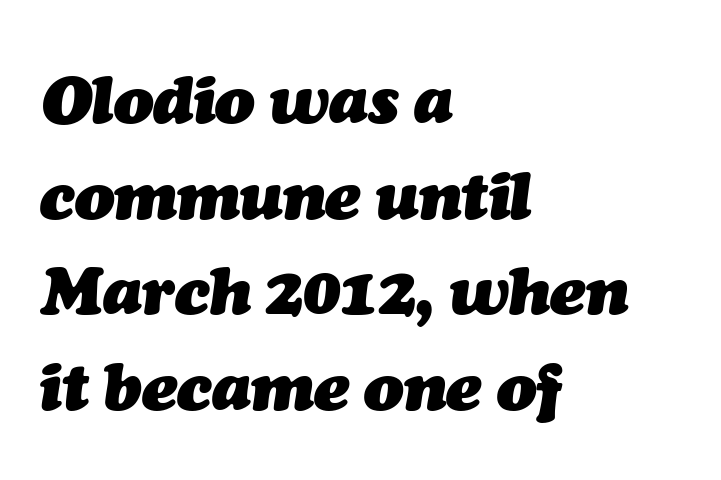
The typography opts for an oblique posture over an upright one. Set as a true bold cut, around the 700 mark. Is this a fixed-width face? No — the glyphs have proportional, varying widths. A normal amount of white space separates one row of letters from the next. The horizontal fit of the characters is conventional and even.
